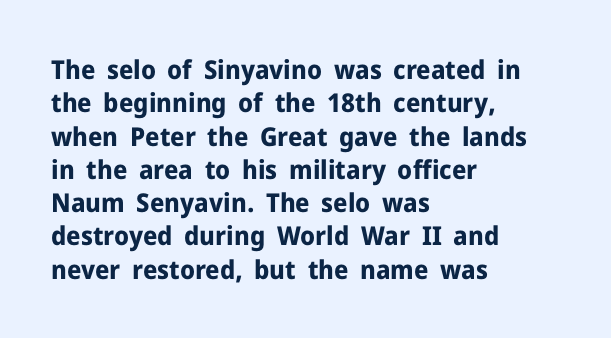
In terms of posture, this sample is upright. Look at the stroke-to-counter ratio: heavy, a bold. Notice how descenders clear the ascenders below comfortably — that's standard leading. The zone under the glyphs is completely vacant. The rendering keeps characters at their native spacing.
